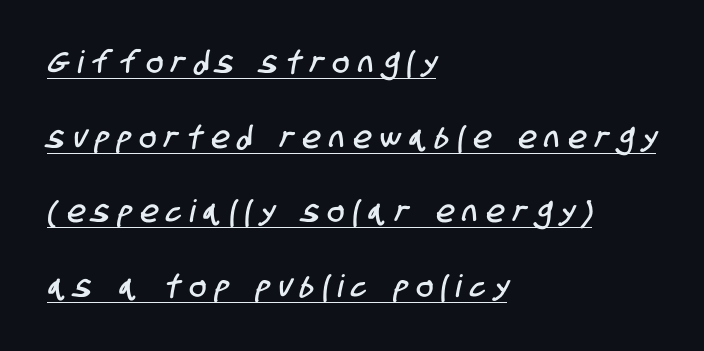
{"serif": "no", "width": "condensed", "stroke_contrast": "low", "x_height": "large", "monospaced": "no", "underline": "yes", "align": "left", "line_spacing": "loose", "line_spacing_ratio": 2.41, "letter_spacing": "wide", "letter_spacing_em": 0.3, "glyph_px": 31}
